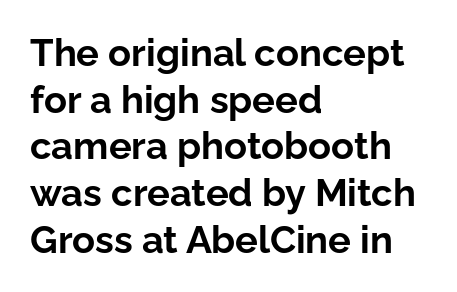
The image shows 38 px bold sans-serif type, upright; set left-aligned, line spacing 1.23x, normal letter spacing, not underlined; low stroke contrast and a medium x-height.
